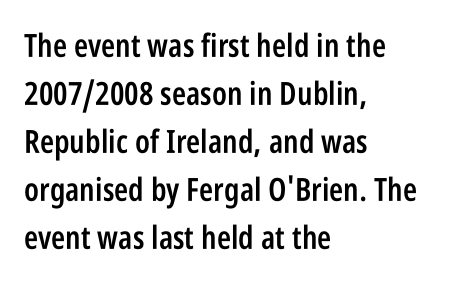
{"serif": "no", "italic": "no", "bold": "semi", "weight": "semibold", "width": "condensed", "stroke_contrast": "low", "x_height": "large", "monospaced": "no", "underline": "no", "align": "left", "line_spacing": "normal", "line_spacing_ratio": 1.5, "letter_spacing": "normal", "letter_spacing_em": 0.0, "glyph_px": 32}
